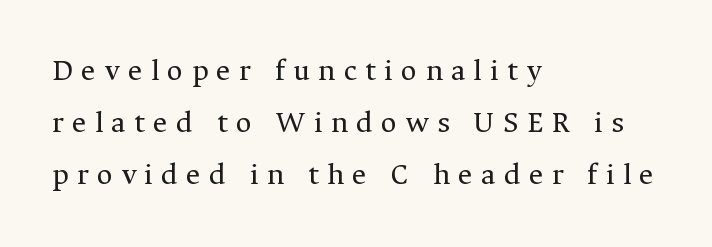
The image shows 31 px regular-weight serif type, upright; set left-aligned, normal line spacing (1.68x), unusually wide letter spacing (+0.27 em), not underlined; medium stroke contrast and a medium x-height.
